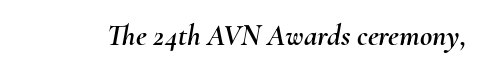
Q: Is the text italic (slanted)? A: Yes, it leans right by about 10 degrees.
Q: Is the text underlined? A: No.
Q: Is the spacing between letters normal or unusually wide? A: Normal.
Q: Width (condensed, normal, or wide)? A: Normal.
Q: Stroke contrast? A: Medium.
Q: x-height? A: Small.
Q: Monospaced? A: No.
